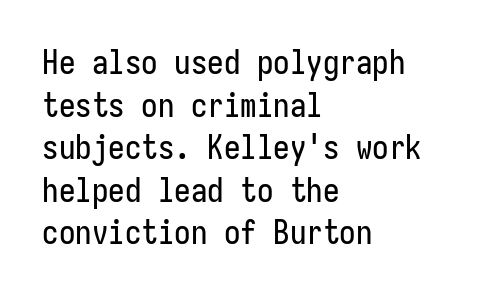
Q: Is the text italic (slanted)? A: No, it is upright.
Q: Is the typeface a serif or a sans-serif typeface? A: Sans-serif.
Q: Is the text underlined? A: No.
Q: How is the paragraph aligned? A: Left-aligned.
Q: Is the spacing between letters normal or unusually wide? A: Normal.
Q: Is the spacing between lines tight, normal or loose? A: Normal.
Q: Width (condensed, normal, or wide)? A: Condensed.
Q: Stroke contrast? A: Low.
Q: x-height? A: Medium.
